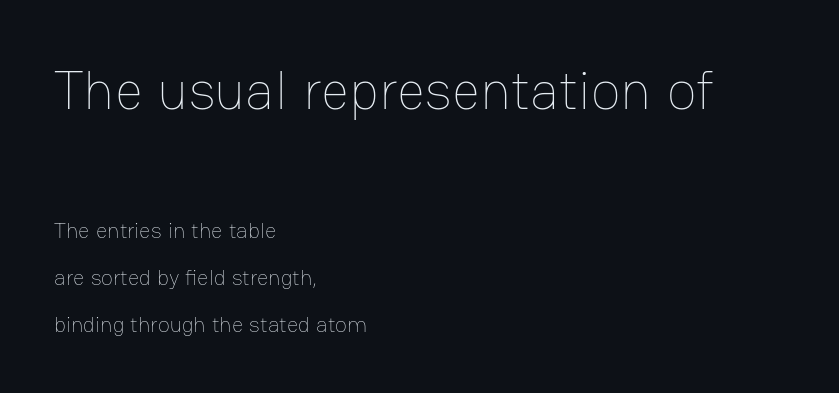
Q: Is the text bold? A: No.
Q: Is the text italic (slanted)? A: No, it is upright.
Q: Is the text underlined? A: No.
Q: How is the paragraph aligned? A: Left-aligned.
Q: Is the spacing between letters normal or unusually wide? A: Normal.
Q: Is the spacing between lines tight, normal or loose? A: Loose.
Q: Which block of text is set in a larger size, the first (top) or the second (bottom)? A: The first (top) one.
Q: Width (condensed, normal, or wide)? A: Normal.
Q: Stroke contrast? A: Low.
Q: x-height? A: Medium.
Q: Monospaced? A: No.
